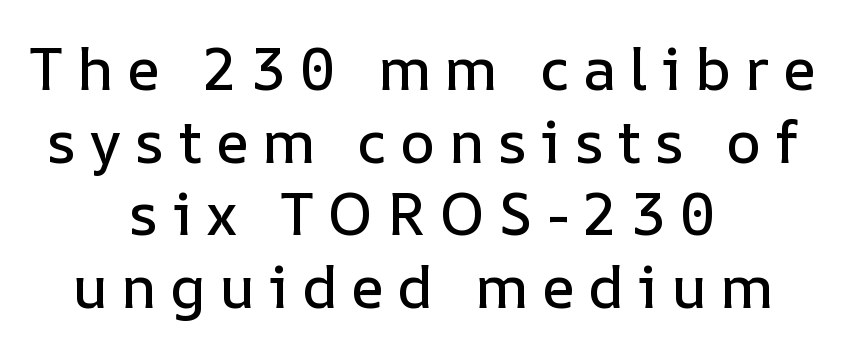
Q: Is the text italic (slanted)? A: No, it is upright.
Q: Is the text underlined? A: No.
Q: How is the paragraph aligned? A: Centered.
Q: Is the spacing between letters normal or unusually wide? A: Unusually wide.
Q: Width (condensed, normal, or wide)? A: Normal.
Q: Stroke contrast? A: Low.
Q: x-height? A: Medium.
Q: Monospaced? A: No.
